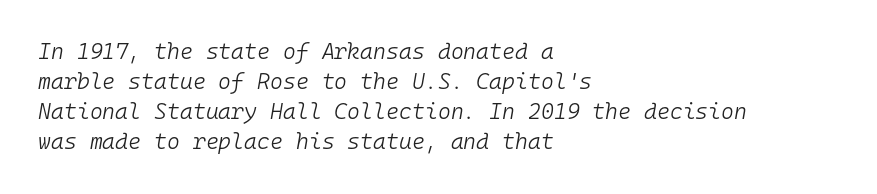
The image shows 22 px text type, italic (leaning right); set left-aligned, normal line spacing (1.37x), normal letter spacing, not underlined.
